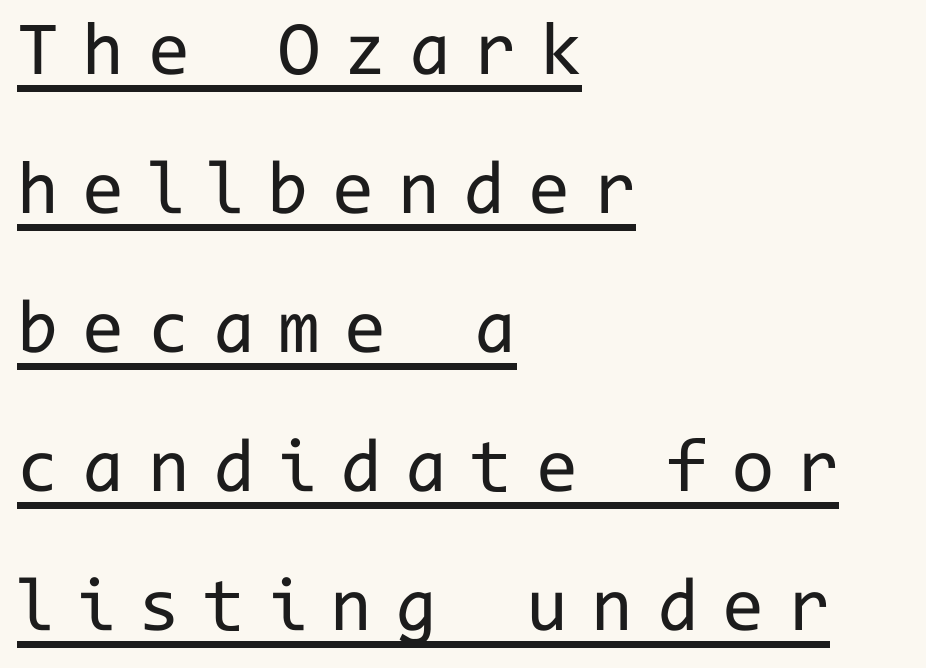
{"serif": "no", "italic": "no", "bold": "no", "weight": "regular", "width": "normal", "stroke_contrast": "low", "x_height": "medium", "monospaced": "yes", "underline": "yes", "align": "left", "line_spacing_ratio": 1.83, "letter_spacing": "wide", "letter_spacing_em": 0.31, "glyph_px": 76}
